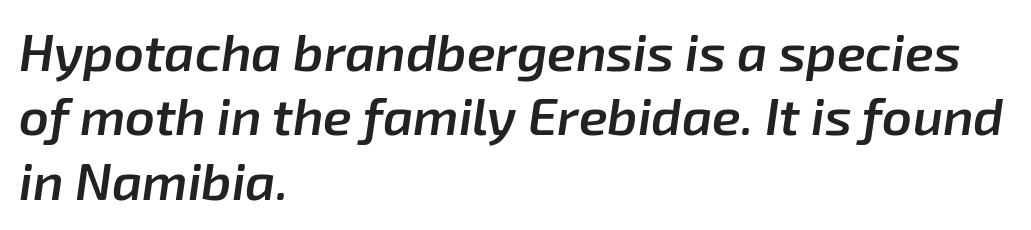
The area under the type is left untouched. Designer's note — italics engaged. Each letter keeps its own natural width here, so spacing adapts to shape. Horizontal alignment here is leftward, the default for most running prose. Letter spacing: default.
